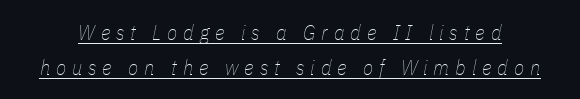
The image shows 21 px text type, italic (leaning right); set normal line spacing (1.66x), unusually wide letter spacing (+0.28 em), underlined.
